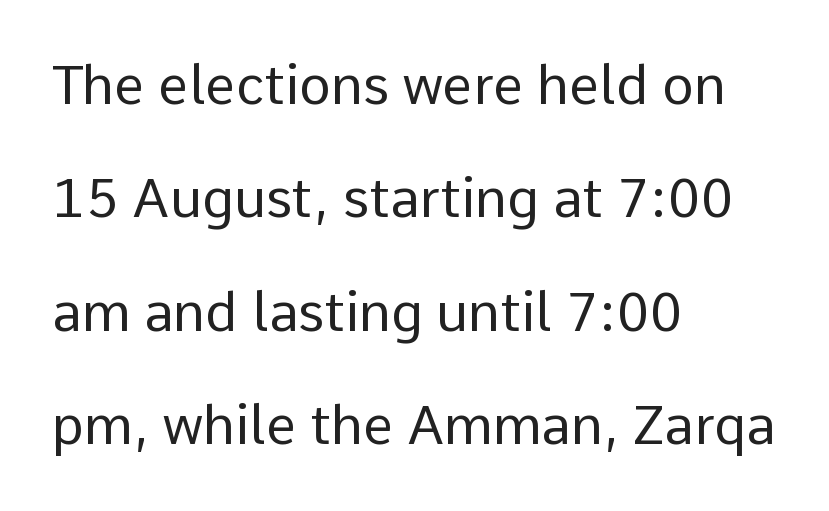
Every character sits straight up, as roman type does. Here the designer chose a conventional face with non-uniform glyph widths. A student would call this left alignment; a typographer would say flush left, rag right. Grotesque or geometric, the face here clearly has no serifs.
